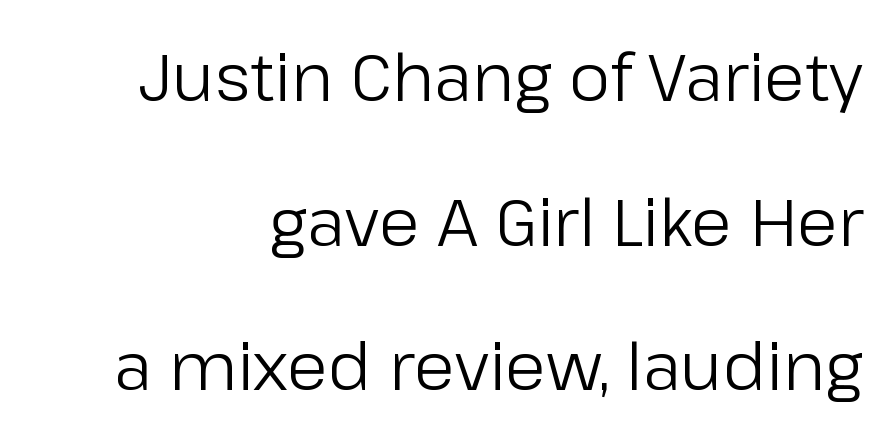
Q: Is the text bold? A: No.
Q: Is the text italic (slanted)? A: No, it is upright.
Q: Is the typeface a serif or a sans-serif typeface? A: Sans-serif.
Q: Is the text underlined? A: No.
Q: How is the paragraph aligned? A: Right-aligned.
Q: Is the spacing between letters normal or unusually wide? A: Normal.
Q: Is the spacing between lines tight, normal or loose? A: Loose.
Q: Width (condensed, normal, or wide)? A: Normal.
Q: Stroke contrast? A: Low.
Q: x-height? A: Medium.
Q: Monospaced? A: No.
